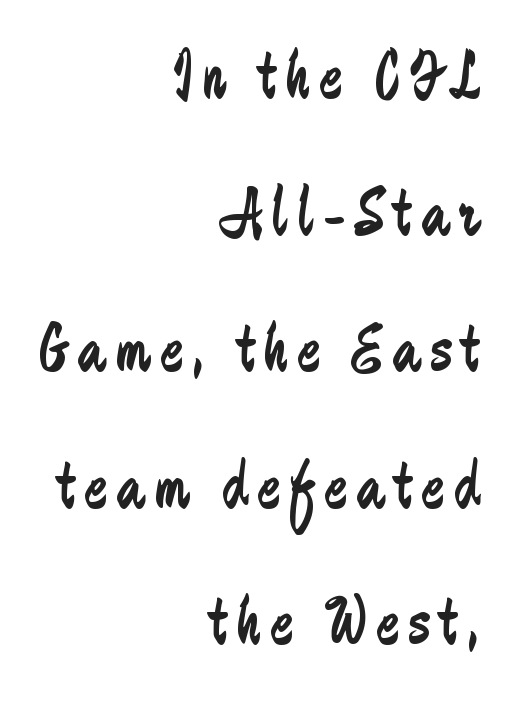
Stroke mass is kept to a normal reading level or below. The string is rendered with underlining switched off. You could fit nearly another row in the gap between these rows. Note: no serifs on the glyphs. These lines are set flush right with a ragged left edge.
